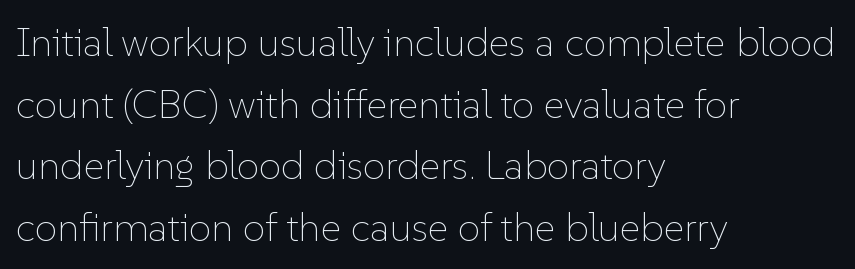
The image shows 40 px thin type, upright; set left-aligned, normal line spacing (1.54x), normal letter spacing, not underlined; low stroke contrast and a medium x-height.
